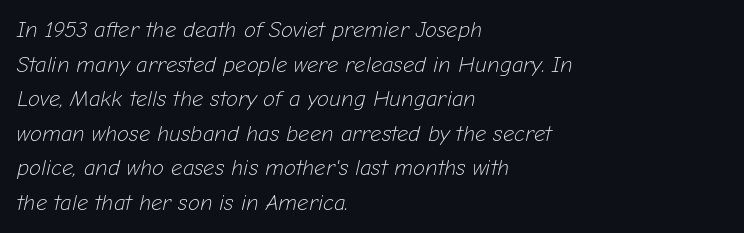
Q: Is the text bold? A: No.
Q: Is the text italic (slanted)? A: Yes, it leans right by about 12 degrees.
Q: Is the text underlined? A: No.
Q: How is the paragraph aligned? A: Left-aligned.
Q: Is the spacing between letters normal or unusually wide? A: Normal.
Q: Is the spacing between lines tight, normal or loose? A: Normal.
